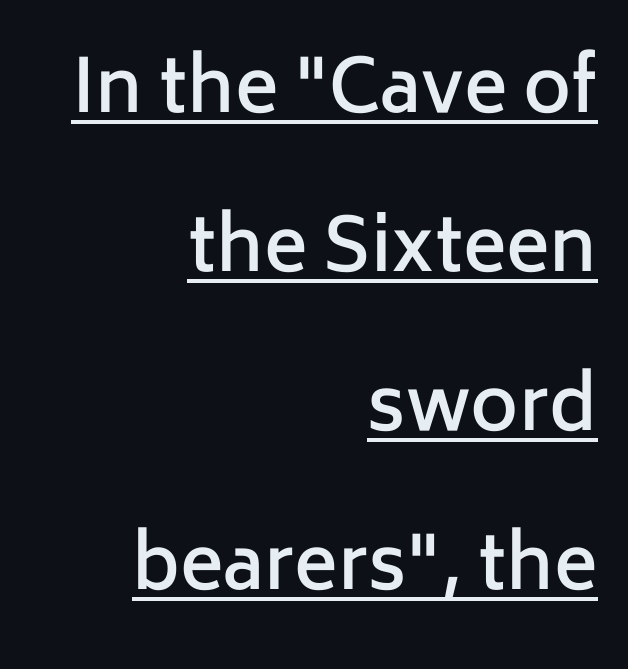
Q: Is the text bold? A: Semi-bold.
Q: Is the text italic (slanted)? A: No, it is upright.
Q: Is the typeface a serif or a sans-serif typeface? A: Sans-serif.
Q: Is the text underlined? A: Yes.
Q: How is the paragraph aligned? A: Right-aligned.
Q: Is the spacing between letters normal or unusually wide? A: Normal.
Q: Is the spacing between lines tight, normal or loose? A: Loose.
Q: Width (condensed, normal, or wide)? A: Normal.
Q: Stroke contrast? A: Low.
Q: x-height? A: Medium.
Q: Monospaced? A: No.
